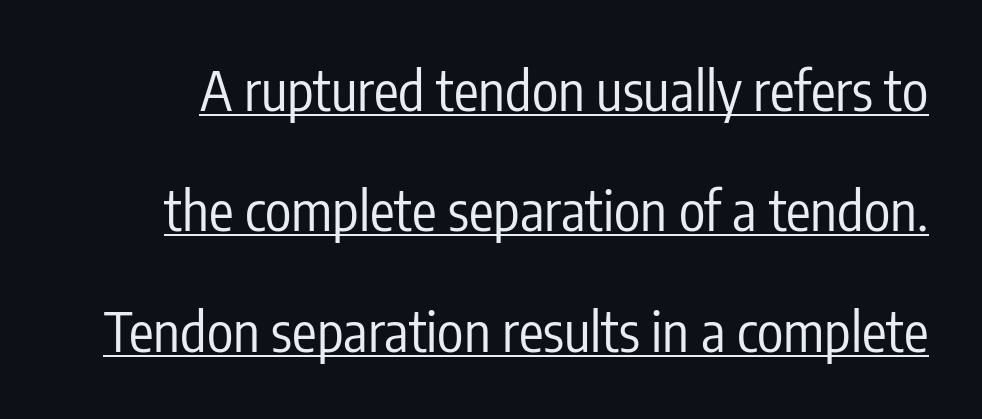
{"serif": "no", "italic": "no", "bold": "no", "weight": "regular", "width": "condensed", "stroke_contrast": "low", "x_height": "medium", "monospaced": "no", "underline": "yes", "line_spacing": "loose", "line_spacing_ratio": 2.19, "letter_spacing": "normal", "letter_spacing_em": 0.0, "glyph_px": 55}
